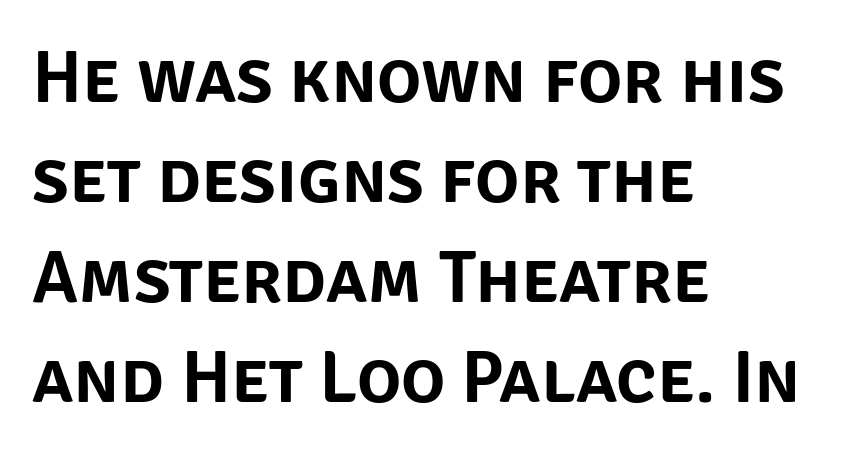
Ordinary non-slanted type is in use. Proportional: the letters do not fall into vertical columns. Just letters on the line, the space beneath them empty. Regular leading. Words appear dense and cohesive because spacing is normal.
